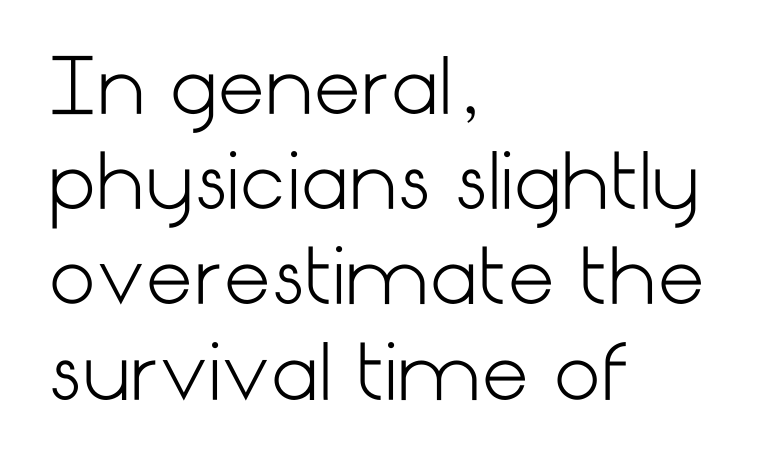
{"serif": "no", "italic": "no", "bold": "no", "weight": "light", "width": "normal", "stroke_contrast": "low", "x_height": "medium", "underline": "no", "align": "left", "line_spacing": "normal", "line_spacing_ratio": 1.27, "letter_spacing": "normal", "letter_spacing_em": 0.0, "glyph_px": 75}
